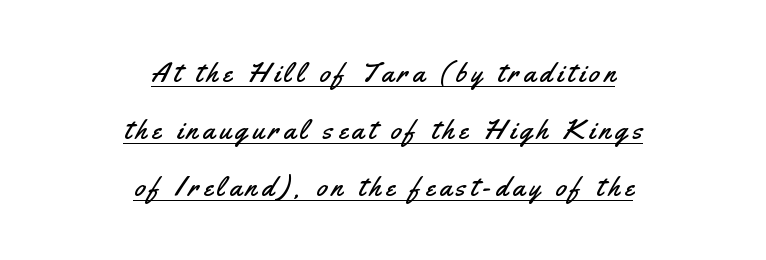
Q: Is the text italic (slanted)? A: Yes.
Q: Is the typeface a serif or a sans-serif typeface? A: Sans-serif.
Q: Is the text underlined? A: Yes.
Q: How is the paragraph aligned? A: Centered.
Q: Is the spacing between lines tight, normal or loose? A: Loose.
Q: Width (condensed, normal, or wide)? A: Condensed.
Q: Stroke contrast? A: Medium.
Q: x-height? A: Small.
Q: Monospaced? A: No.
